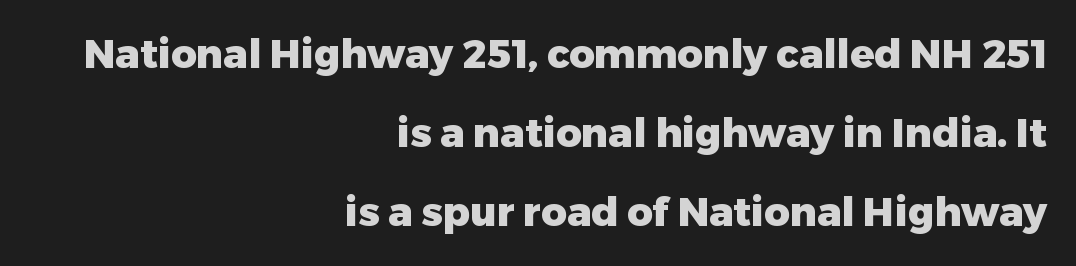
Q: Is the text bold? A: Yes.
Q: Is the text italic (slanted)? A: No, it is upright.
Q: Is the typeface a serif or a sans-serif typeface? A: Sans-serif.
Q: Is the text underlined? A: No.
Q: How is the paragraph aligned? A: Right-aligned.
Q: Is the spacing between letters normal or unusually wide? A: Normal.
Q: Is the spacing between lines tight, normal or loose? A: Loose.
Q: Width (condensed, normal, or wide)? A: Normal.
Q: Stroke contrast? A: Low.
Q: x-height? A: Medium.
Q: Monospaced? A: No.
